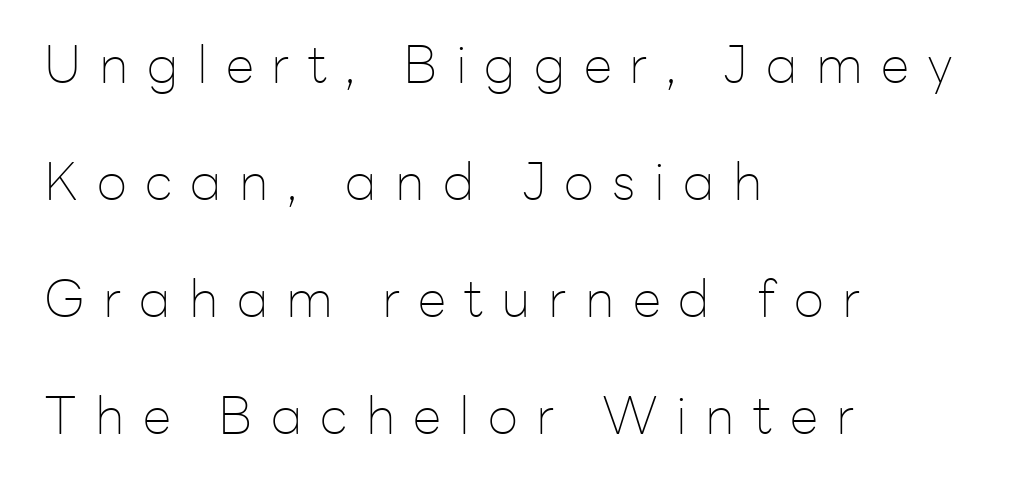
The image shows 52 px thin sans-serif type, upright; set left-aligned, loose line spacing (2.25x), unusually wide letter spacing (+0.35 em), not underlined; low stroke contrast and a medium x-height.
